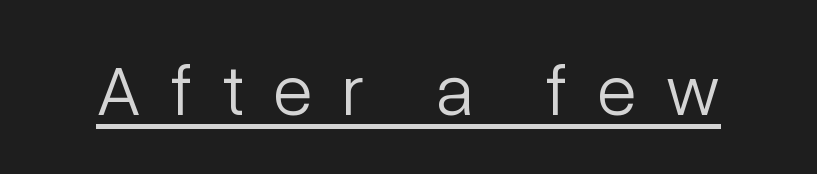
Q: Is the text bold? A: No.
Q: Is the text italic (slanted)? A: No, it is upright.
Q: Is the typeface a serif or a sans-serif typeface? A: Sans-serif.
Q: Is the text underlined? A: Yes.
Q: Is the spacing between letters normal or unusually wide? A: Unusually wide.
Q: Width (condensed, normal, or wide)? A: Normal.
Q: Stroke contrast? A: Low.
Q: x-height? A: Medium.
Q: Monospaced? A: No.
